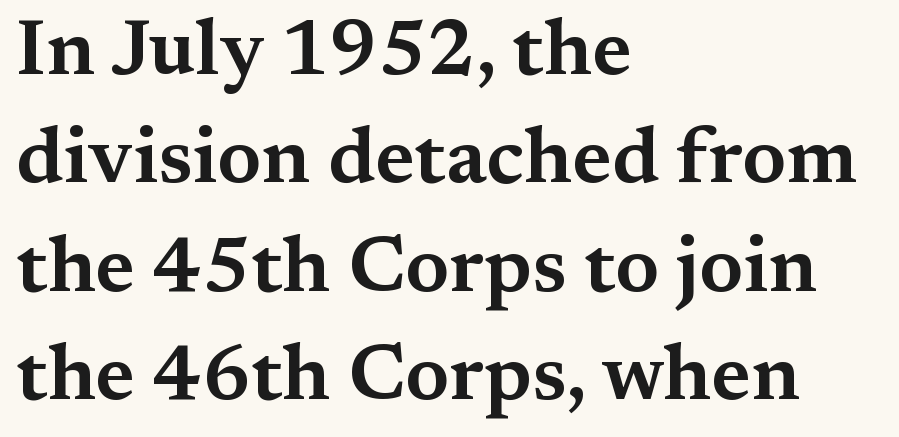
{"serif": "yes", "italic": "no", "width": "wide", "stroke_contrast": "medium", "x_height": "medium", "monospaced": "no", "underline": "no", "align": "left", "line_spacing": "normal", "line_spacing_ratio": 1.39, "letter_spacing": "normal", "letter_spacing_em": 0.0, "glyph_px": 78}
